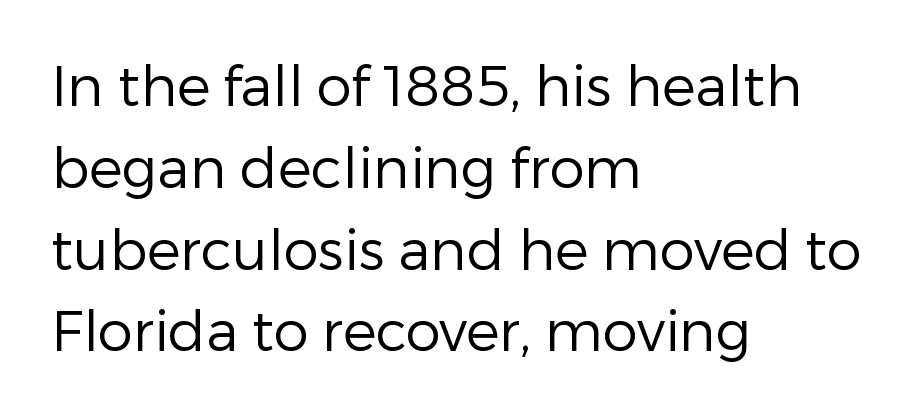
{"serif": "no", "italic": "no", "bold": "no", "weight": "regular", "width": "normal", "stroke_contrast": "low", "x_height": "medium", "monospaced": "no", "underline": "no", "align": "left", "line_spacing": "normal", "line_spacing_ratio": 1.46, "letter_spacing": "normal", "letter_spacing_em": 0.0, "glyph_px": 56}
